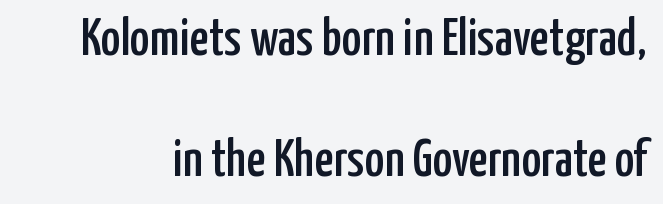
The image shows 53 px condensed sans-serif type, upright; set loose line spacing (2.29x), normal letter spacing, not underlined; low stroke contrast and a medium x-height.
